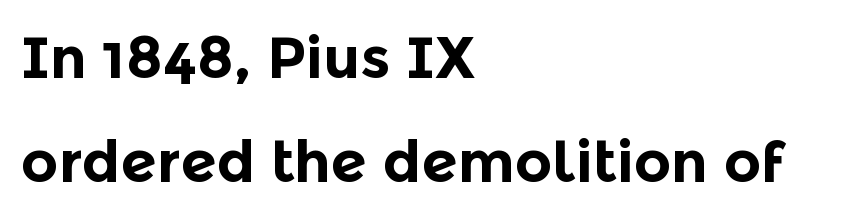
The image shows 58 px bold sans-serif type, upright; set left-aligned, line spacing 1.79x, normal letter spacing, not underlined; a medium x-height.
